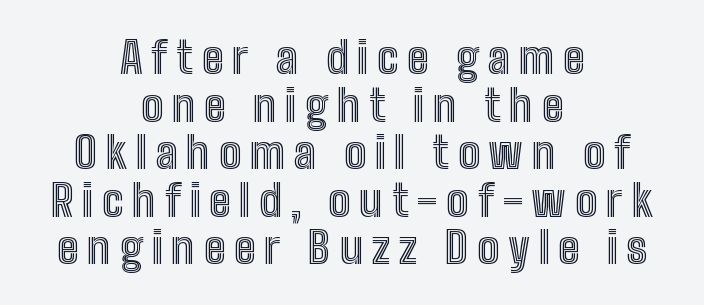
Q: Is the text italic (slanted)? A: No, it is upright.
Q: Is the text underlined? A: No.
Q: How is the paragraph aligned? A: Centered.
Q: Is the spacing between letters normal or unusually wide? A: Unusually wide.
Q: Is the spacing between lines tight, normal or loose? A: Tight.
Q: Width (condensed, normal, or wide)? A: Condensed.
Q: x-height? A: Medium.
Q: Monospaced? A: No.
